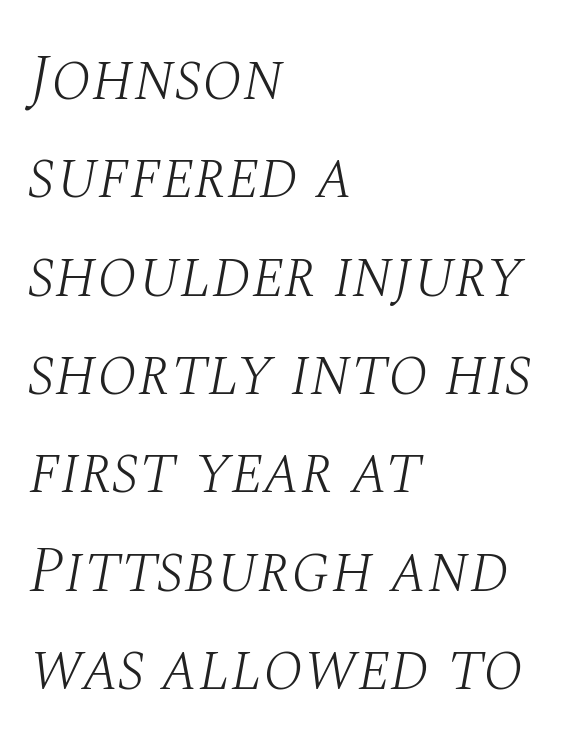
The image shows 66 px light serif type, italic (leaning right); set left-aligned, normal line spacing (1.49x), normal letter spacing, not underlined; medium stroke contrast and a large x-height.
